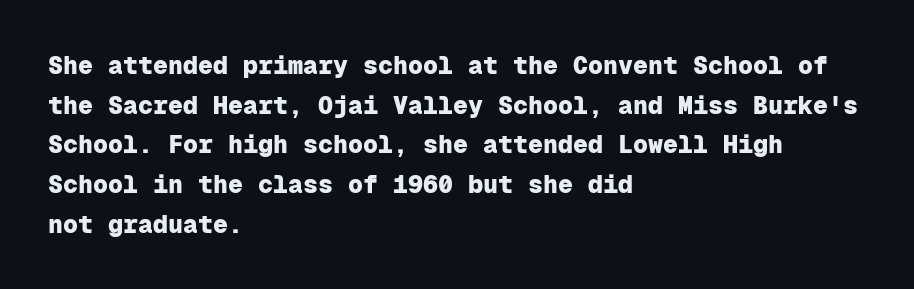
Q: Is the text bold? A: Yes.
Q: Is the text italic (slanted)? A: No, it is upright.
Q: Is the text underlined? A: No.
Q: How is the paragraph aligned? A: Left-aligned.
Q: Is the spacing between letters normal or unusually wide? A: Normal.
Q: Is the spacing between lines tight, normal or loose? A: Normal.
